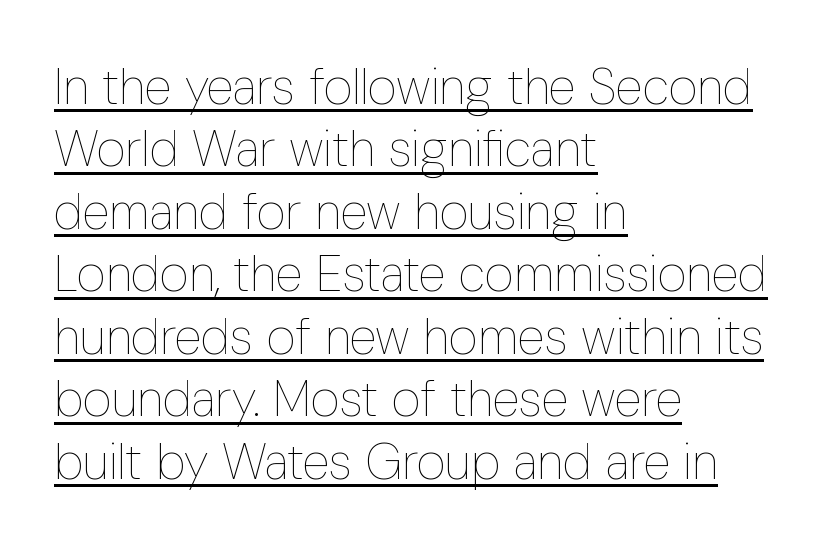
The sample's only ornament is a line tracing under the words. Spacing verdict: proportional, widths tailored to each character. You can tell it's not italic because the verticals are truly vertical. Line spacing here is normal. This sample uses plain, unmodified letter spacing.
